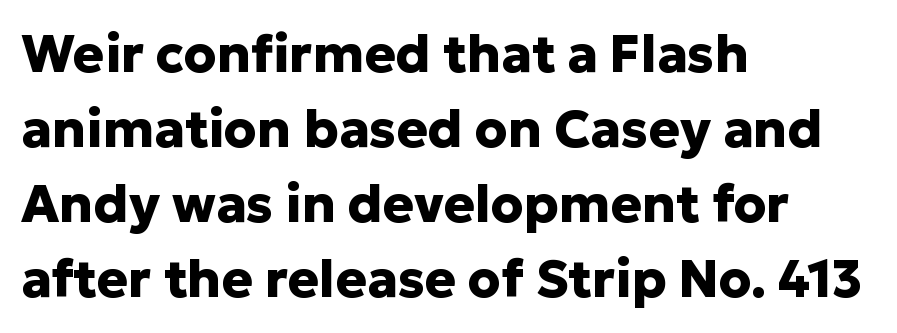
Every stem runs plumb, perpendicular to the baseline. Reading down the block, your eye returns to a fixed left position each line. The letters carry no serifs — their stems end cleanly without finishing strokes. Heft: maximum for text — a bold.
